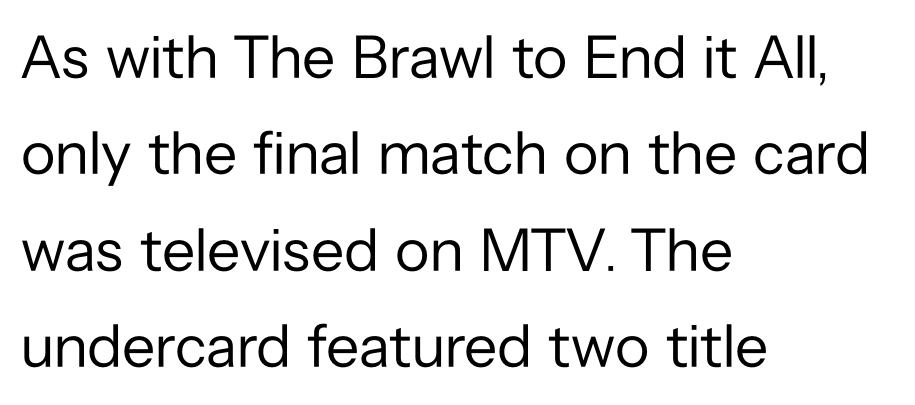
The image shows 61 px regular-weight sans-serif type, upright; set left-aligned, normal line spacing (1.58x), normal letter spacing, not underlined; low stroke contrast and a medium x-height.
